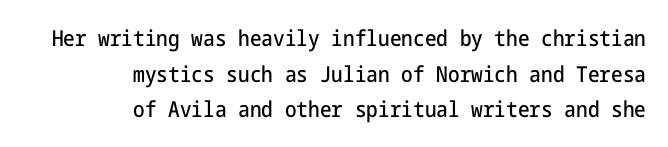
{"italic": "no", "underline": "no", "align": "right", "line_spacing": "normal", "line_spacing_ratio": 1.62, "letter_spacing": "normal", "letter_spacing_em": 0.0, "glyph_px": 22}
